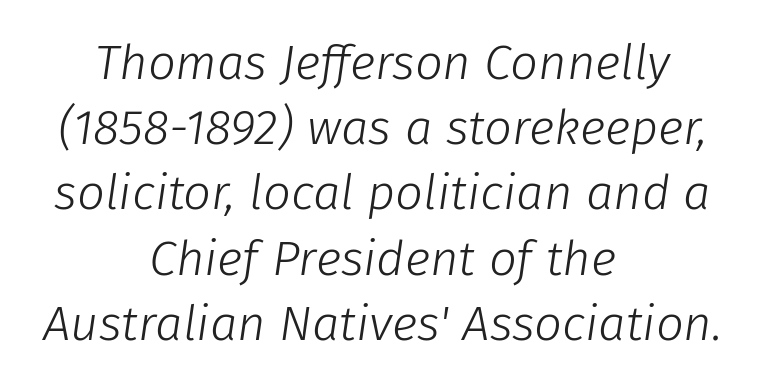
Q: Is the text bold? A: No.
Q: Is the text italic (slanted)? A: Yes, it leans right by about 8 degrees.
Q: Is the text underlined? A: No.
Q: How is the paragraph aligned? A: Centered.
Q: Is the spacing between letters normal or unusually wide? A: Normal.
Q: Is the spacing between lines tight, normal or loose? A: Normal.
Q: Width (condensed, normal, or wide)? A: Normal.
Q: Stroke contrast? A: Low.
Q: x-height? A: Medium.
Q: Monospaced? A: No.
